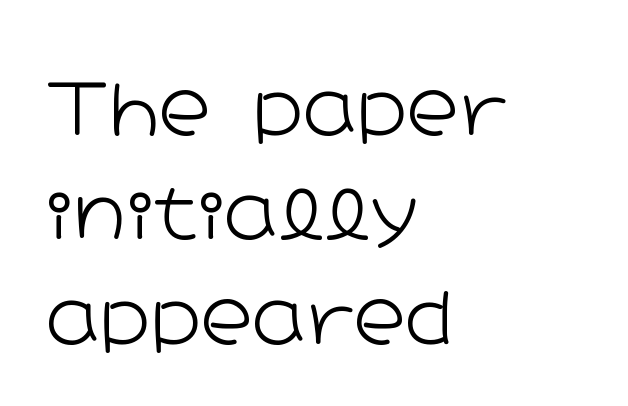
Is the stroke heavy? The answer is a plain regular-or-lighter. This sample uses an upright cut, with every glyph sitting square on the baseline. Characters follow at the spacing the type designer built in. A typesetter would label this face a sans. Line beginnings align vertically; line endings do not.
